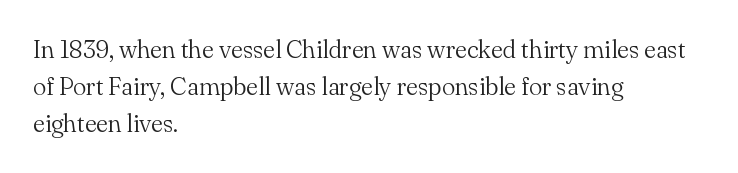
Each new line begins a customary step beneath the previous one. In CSS terms this would be text-align: left. Every character sits straight up, as roman type does. Inter-character spacing is left at the font's built-in metrics.
